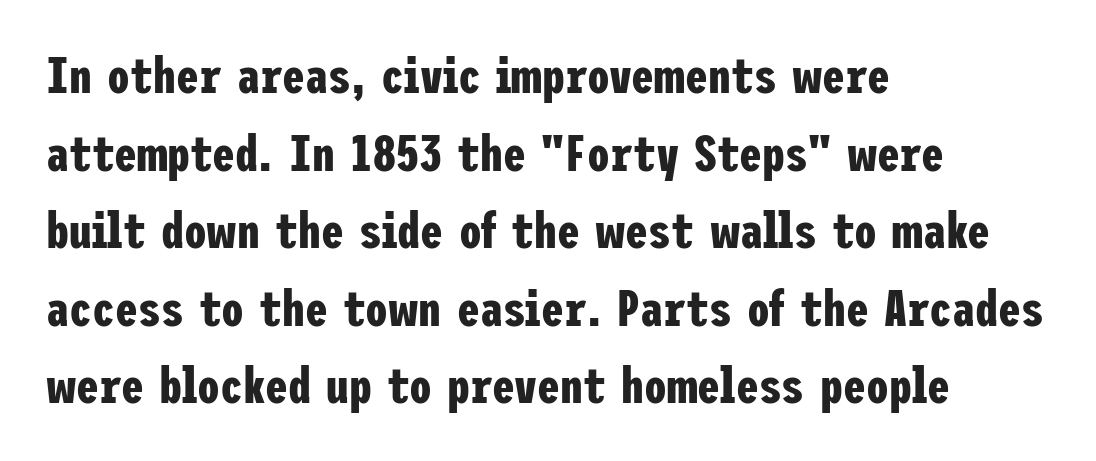
Q: Is the text bold? A: Yes.
Q: Is the text italic (slanted)? A: No, it is upright.
Q: Is the typeface a serif or a sans-serif typeface? A: Sans-serif.
Q: Is the text underlined? A: No.
Q: How is the paragraph aligned? A: Left-aligned.
Q: Is the spacing between letters normal or unusually wide? A: Normal.
Q: Is the spacing between lines tight, normal or loose? A: Normal.
Q: Width (condensed, normal, or wide)? A: Condensed.
Q: Stroke contrast? A: Low.
Q: x-height? A: Medium.
